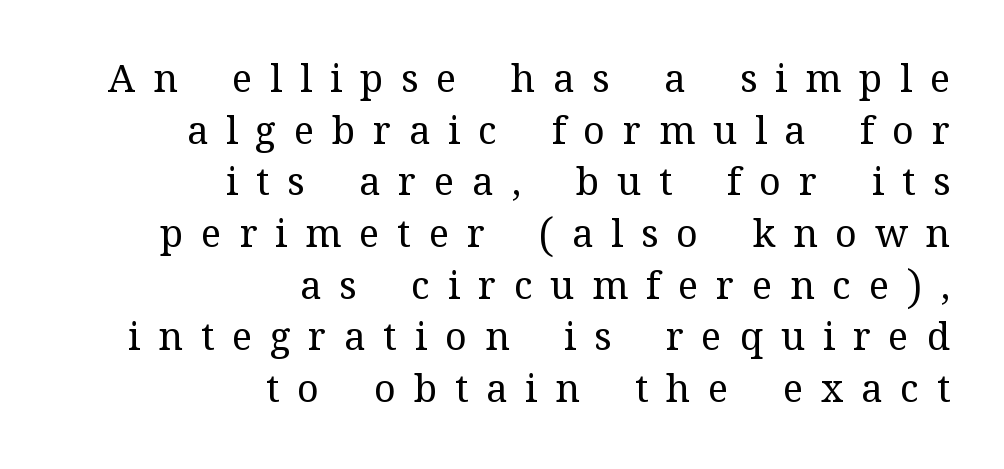
Q: Is the text bold? A: No.
Q: Is the text italic (slanted)? A: No, it is upright.
Q: Is the typeface a serif or a sans-serif typeface? A: Serif.
Q: Is the text underlined? A: No.
Q: How is the paragraph aligned? A: Right-aligned.
Q: Is the spacing between letters normal or unusually wide? A: Unusually wide.
Q: Is the spacing between lines tight, normal or loose? A: Normal.
Q: Width (condensed, normal, or wide)? A: Normal.
Q: Stroke contrast? A: Medium.
Q: x-height? A: Medium.
Q: Monospaced? A: No.
